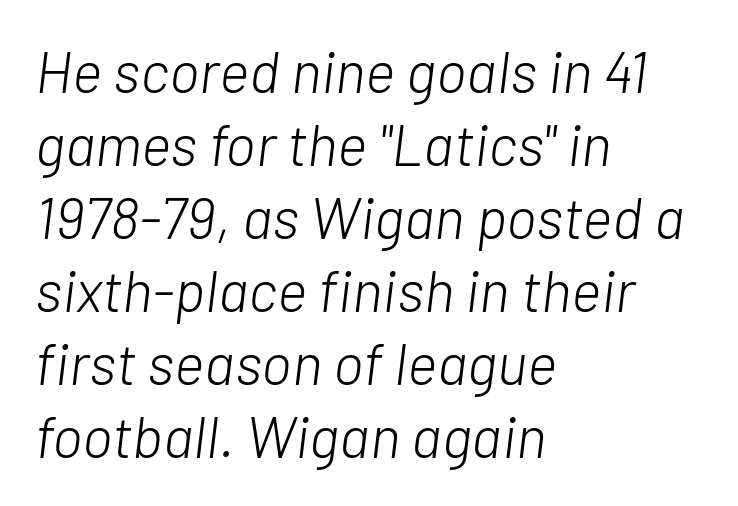
{"italic": "yes", "lean": "right", "slant_degrees": 7, "bold": "no", "weight": "light", "width": "normal", "stroke_contrast": "low", "x_height": "medium", "monospaced": "no", "underline": "no", "align": "left", "line_spacing": "normal", "line_spacing_ratio": 1.26, "letter_spacing": "normal", "letter_spacing_em": 0.0, "glyph_px": 58}
